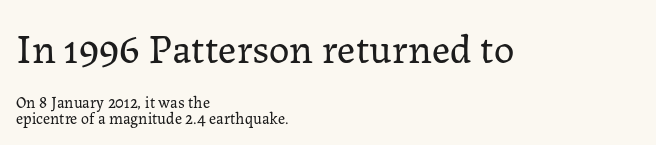
The image shows 41 px regular-weight serif type, upright; set left-aligned, tight line spacing (0.98x), normal letter spacing, not underlined; the first (top) block is 2.56x larger; low stroke contrast and a medium x-height.
